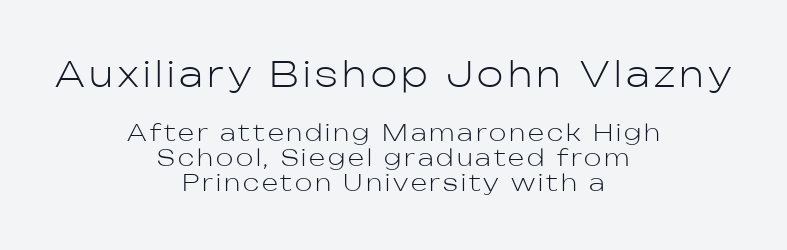
Each line is balanced around a shared central axis. The designer went with a sans here, leaving each stem footless. Looks like regular typesetting: each glyph gets only the width it needs. Cramped leading.
